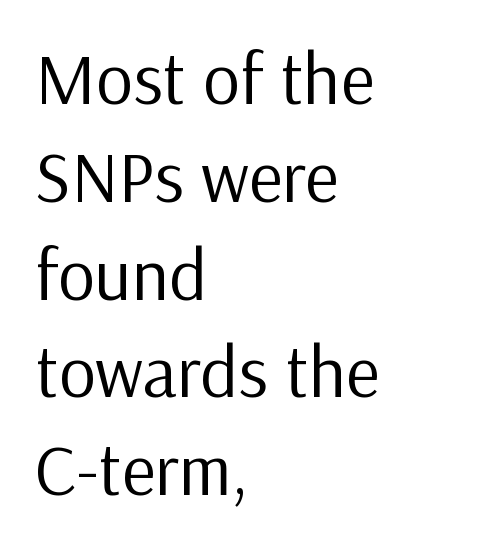
Each row of text sits above clean, open space. Note: no serifs on the glyphs. In terms of letterspacing, this is plain default setting. The lines sit at an ordinary, default distance from one another.
